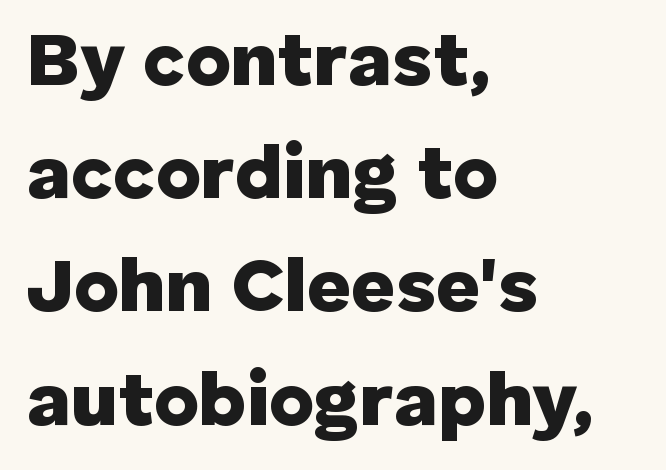
The image shows 77 px heavy sans-serif type, upright; set left-aligned, normal line spacing (1.47x), normal letter spacing, not underlined; low stroke contrast and a medium x-height.
